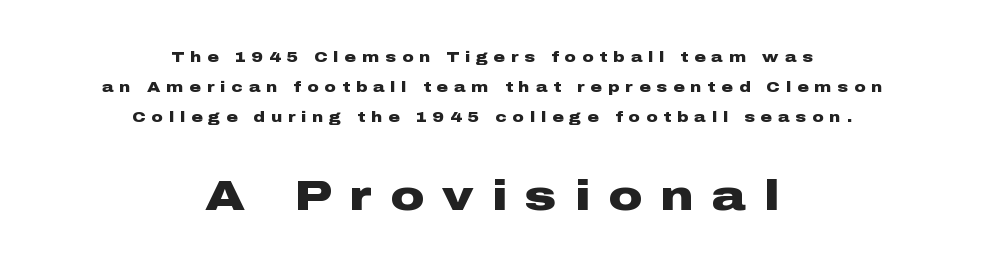
The image shows 42 px heavy, wide sans-serif type, upright; set centered, loose line spacing (2.15x), unusually wide letter spacing (+0.44 em), not underlined; the second (bottom) block is 3.0x larger; low stroke contrast and a medium x-height.
